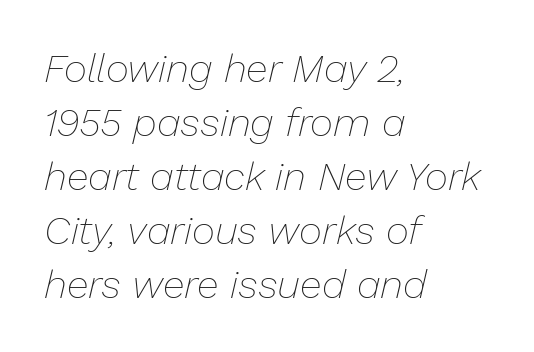
Notice how descenders clear the ascenders below comfortably — that's standard leading. Is the stroke heavy? The answer is a plain regular-or-lighter. Each letter keeps its own natural width here, so spacing adapts to shape. Observe the lean: these are italic letterforms. Words float on clear page, feet unadorned.
